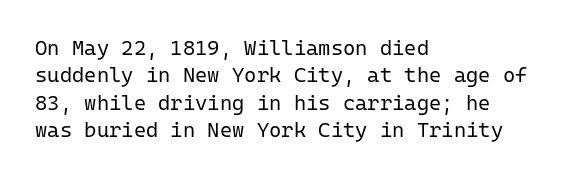
{"italic": "no", "bold": "no", "underline": "no", "align": "left", "line_spacing": "normal", "line_spacing_ratio": 1.3, "letter_spacing": "normal", "letter_spacing_em": 0.0, "glyph_px": 21}
